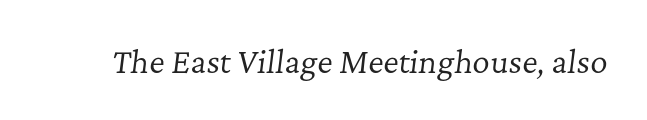
The image shows 30 px regular-weight serif type, italic (leaning right); set normal letter spacing, not underlined; low stroke contrast and a medium x-height.
